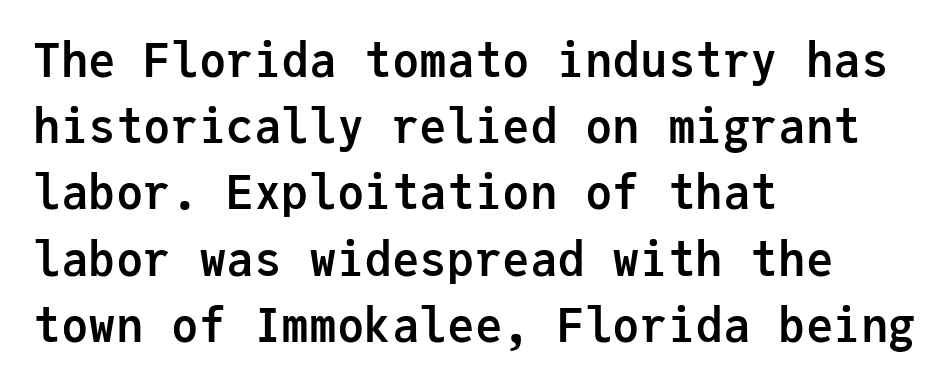
Q: Is the text bold? A: Yes.
Q: Is the text italic (slanted)? A: No, it is upright.
Q: Is the typeface a serif or a sans-serif typeface? A: Sans-serif.
Q: Is the text underlined? A: No.
Q: How is the paragraph aligned? A: Left-aligned.
Q: Is the spacing between letters normal or unusually wide? A: Normal.
Q: Is the spacing between lines tight, normal or loose? A: Normal.
Q: Width (condensed, normal, or wide)? A: Normal.
Q: Stroke contrast? A: Low.
Q: x-height? A: Medium.
Q: Monospaced? A: Yes.
